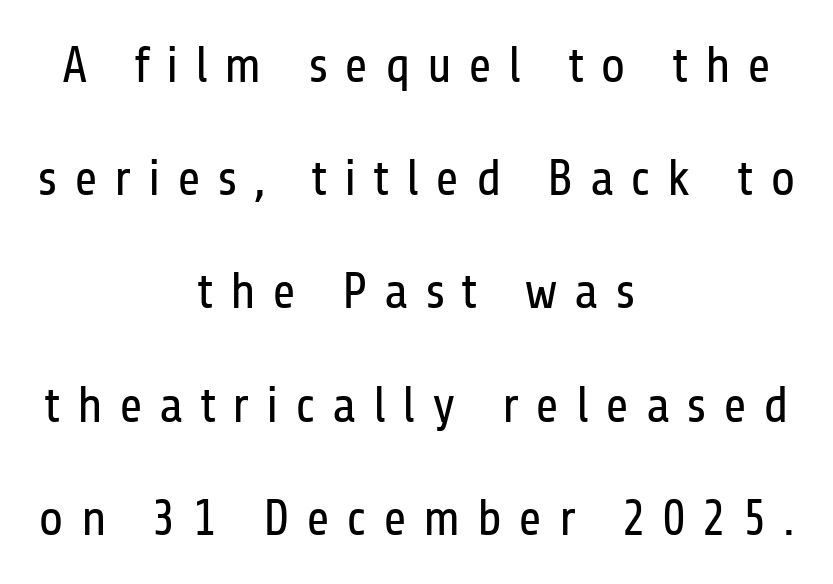
The image shows 51 px regular-weight, condensed sans-serif type, upright; set centered, loose line spacing (2.22x), unusually wide letter spacing (+0.32 em), not underlined; low stroke contrast and a medium x-height.
